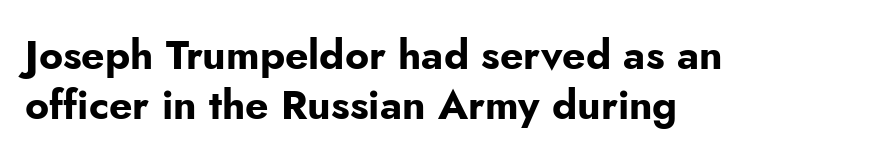
Q: Is the text bold? A: Yes.
Q: Is the text italic (slanted)? A: No, it is upright.
Q: Is the typeface a serif or a sans-serif typeface? A: Sans-serif.
Q: Is the text underlined? A: No.
Q: How is the paragraph aligned? A: Left-aligned.
Q: Is the spacing between letters normal or unusually wide? A: Normal.
Q: Width (condensed, normal, or wide)? A: Normal.
Q: Stroke contrast? A: Low.
Q: x-height? A: Small.
Q: Monospaced? A: No.
